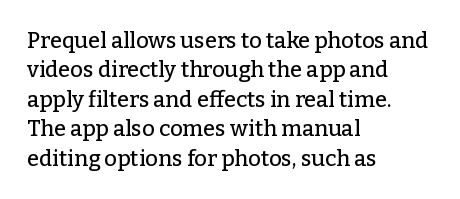
Q: Is the text italic (slanted)? A: No, it is upright.
Q: Is the text underlined? A: No.
Q: How is the paragraph aligned? A: Left-aligned.
Q: Is the spacing between letters normal or unusually wide? A: Normal.
Q: Is the spacing between lines tight, normal or loose? A: Normal.
